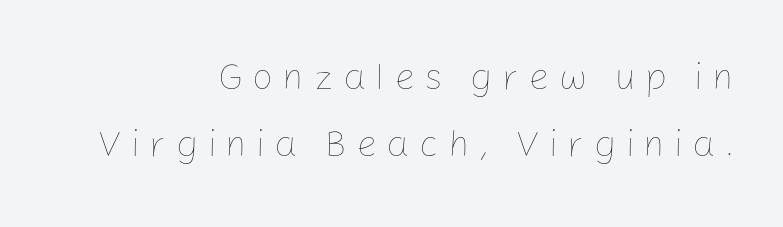
The specimen reads as upright at a glance. Typeset ragged left — the right edge is the straight one. There is plenty of visible air inserted between adjacent glyphs. The passage shown is typed in a proportional face where columns would drift. Clear beneath every line of the passage.
